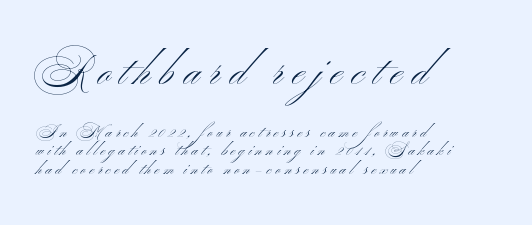
The image shows 41 px light, wide sans-serif type; set left-aligned, line spacing 1.17x, unusually wide letter spacing (+0.24 em), not underlined; the first (top) block is 2.56x larger; medium stroke contrast and a small x-height.
